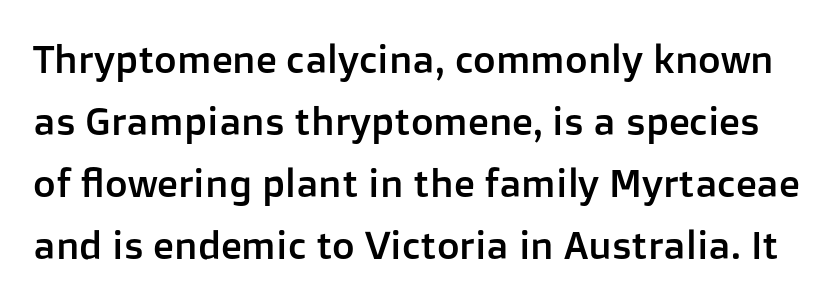
Look at the bottom of the vertical strokes: they stop flat, with no serifs. Vertically, the passage feels balanced, rows spaced as you'd expect. Bare-footed words on every line. Each letter keeps its own natural width here, so spacing adapts to shape. The lettering holds an erect, upright posture throughout. Words appear dense and cohesive because spacing is normal.
